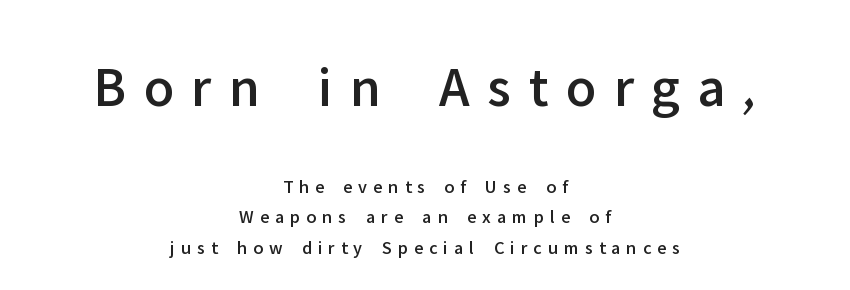
The image shows 57 px sans-serif type, upright; set centered, normal line spacing (1.6x), unusually wide letter spacing (+0.31 em), not underlined; the first (top) block is 3.0x larger; low stroke contrast and a medium x-height.
